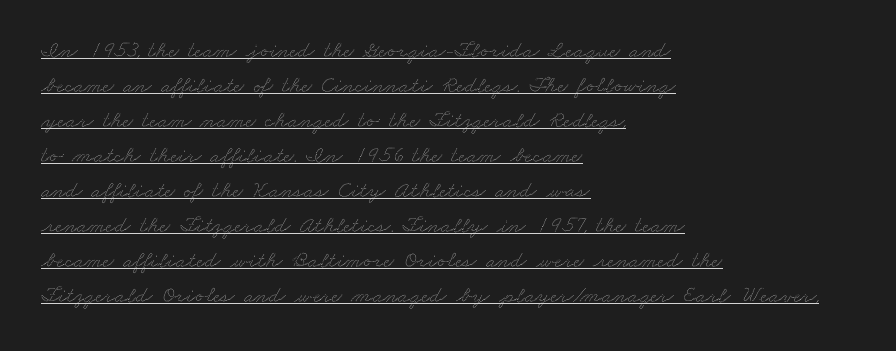
Does the leading feel generous? No, just average. Quick note: underline on. Alignment: flush left. This rendering leaves character spacing at its baseline value.
